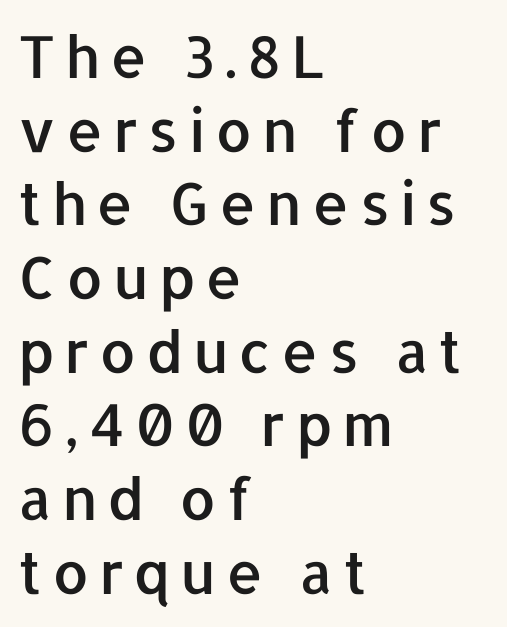
Is there much room between lines? A standard amount, neither cramped nor airy. Each letter keeps its own natural width here, so spacing adapts to shape. It's the straight-up-and-down kind of type. The specimen omits any rule beneath the text block's lines.
